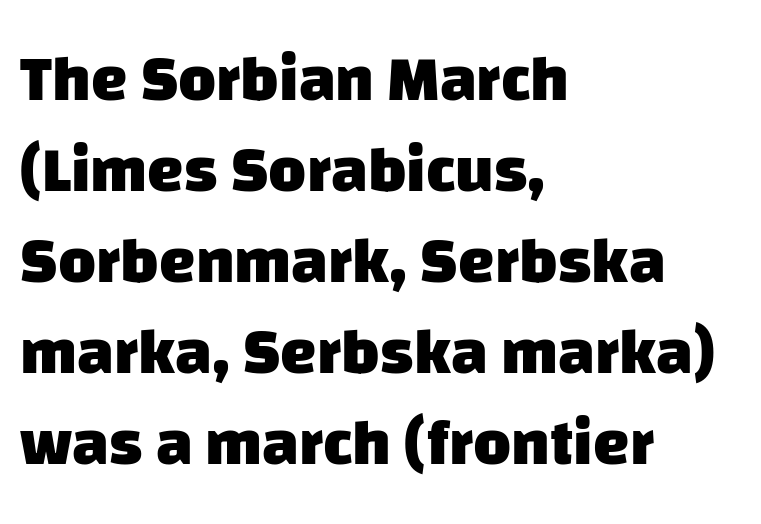
The image shows 65 px heavy sans-serif type; set left-aligned, normal line spacing (1.4x), normal letter spacing, not underlined; low stroke contrast and a large x-height.
